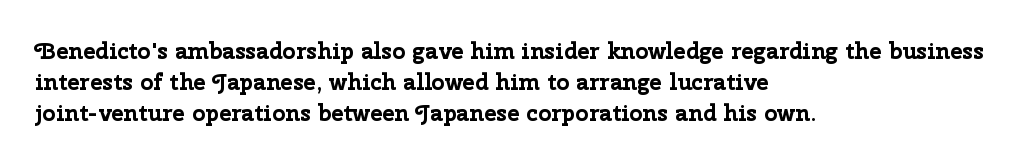
Q: Is the text bold? A: Yes.
Q: Is the text italic (slanted)? A: No, it is upright.
Q: Is the text underlined? A: No.
Q: How is the paragraph aligned? A: Left-aligned.
Q: Is the spacing between letters normal or unusually wide? A: Normal.
Q: Is the spacing between lines tight, normal or loose? A: Normal.
